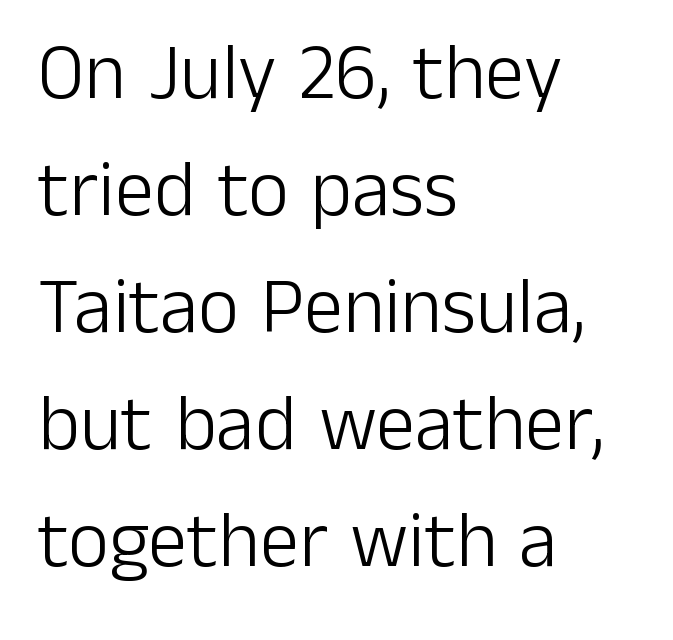
Q: Is the text bold? A: No.
Q: Is the text italic (slanted)? A: No, it is upright.
Q: Is the typeface a serif or a sans-serif typeface? A: Sans-serif.
Q: Is the text underlined? A: No.
Q: How is the paragraph aligned? A: Left-aligned.
Q: Is the spacing between letters normal or unusually wide? A: Normal.
Q: Is the spacing between lines tight, normal or loose? A: Normal.
Q: Width (condensed, normal, or wide)? A: Normal.
Q: Stroke contrast? A: Low.
Q: x-height? A: Medium.
Q: Monospaced? A: No.
